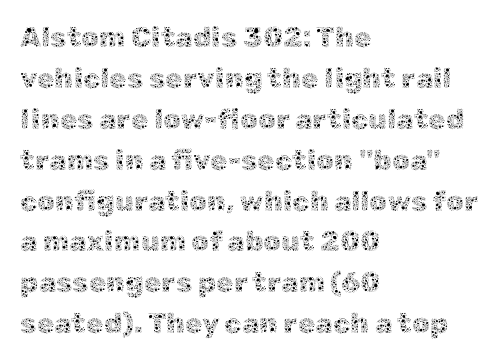
Q: Is the text bold? A: No.
Q: Is the text italic (slanted)? A: No, it is upright.
Q: Is the text underlined? A: No.
Q: How is the paragraph aligned? A: Left-aligned.
Q: Is the spacing between letters normal or unusually wide? A: Normal.
Q: Is the spacing between lines tight, normal or loose? A: Normal.
Q: Width (condensed, normal, or wide)? A: Normal.
Q: x-height? A: Medium.
Q: Monospaced? A: No.
